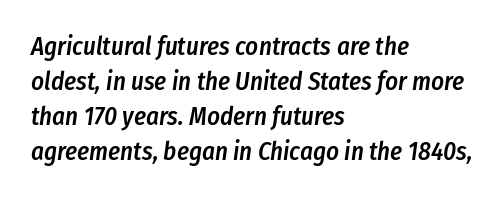
Q: Is the text bold? A: Semi-bold.
Q: Is the text italic (slanted)? A: Yes, it leans right by about 8 degrees.
Q: Is the text underlined? A: No.
Q: How is the paragraph aligned? A: Left-aligned.
Q: Is the spacing between letters normal or unusually wide? A: Normal.
Q: Is the spacing between lines tight, normal or loose? A: Normal.
